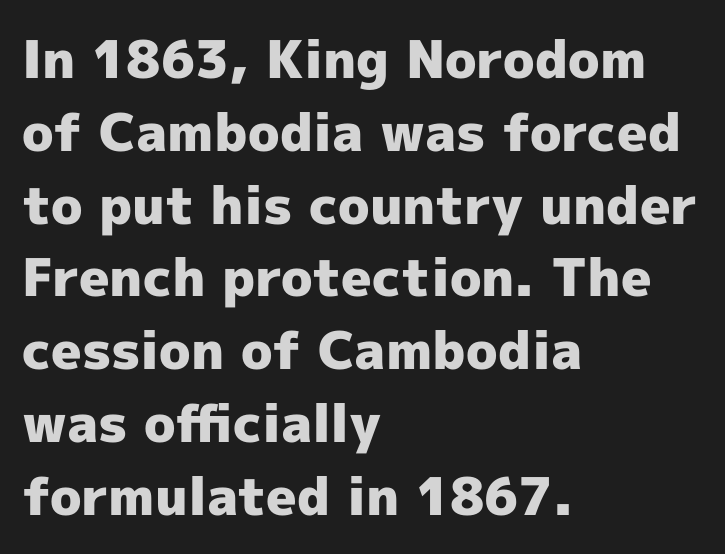
Q: Is the text bold? A: Yes.
Q: Is the text italic (slanted)? A: No, it is upright.
Q: Is the typeface a serif or a sans-serif typeface? A: Sans-serif.
Q: Is the text underlined? A: No.
Q: How is the paragraph aligned? A: Left-aligned.
Q: Is the spacing between letters normal or unusually wide? A: Normal.
Q: Is the spacing between lines tight, normal or loose? A: Normal.
Q: Width (condensed, normal, or wide)? A: Normal.
Q: x-height? A: Medium.
Q: Monospaced? A: No.
